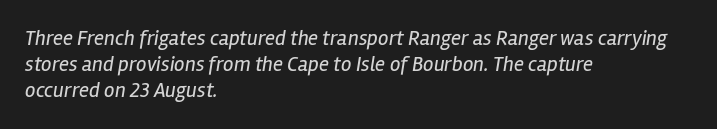
{"italic": "yes", "lean": "right", "slant_degrees": 12, "bold": "no", "underline": "no", "align": "left", "line_spacing_ratio": 1.23, "letter_spacing": "normal", "letter_spacing_em": 0.0, "glyph_px": 21}
